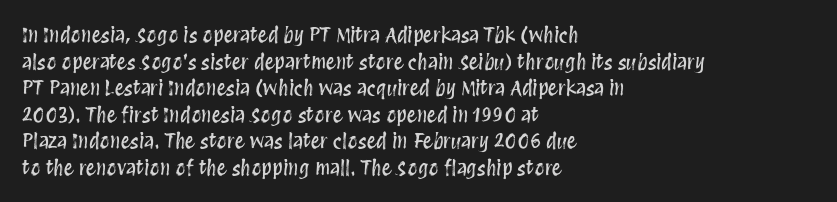
Which margin do the lines hug? The left one — the right edge is uneven. Do the letters lean? They stand straight. Students, note that the glyphs here touch the page at normal intervals. The block of text has a typical density, with ordinary space between rows. Unmarked baselines from the first word to the last.
